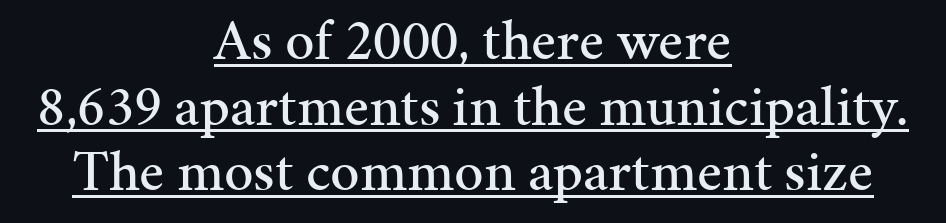
The text was rendered using a seriffed face with decorative stroke endings. The lettering stays uniformly vertical, giving the passage a roman look. Is there much room between lines? No — they nearly touch. A baseline rule has been typeset under these characters. Character widths vary here, with narrow letters taking less room than wide ones.
